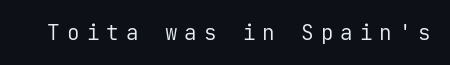
The image shows 21 px text type, upright; set unusually wide letter spacing (+0.33 em), not underlined.
